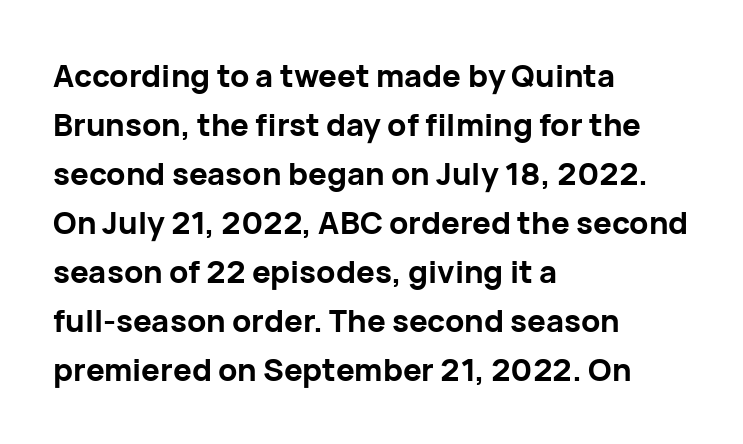
Grotesque or geometric, the face here clearly has no serifs. Horizontal alignment here is leftward, the default for most running prose. Is the letter spacing exaggerated? No — it looks like the ordinary default. Normally led — the rows are evenly, conventionally spaced. Stroke thickness is high; the sample reads as a true bold. Think of a printed novel: that variable character pitch is what you see here.
